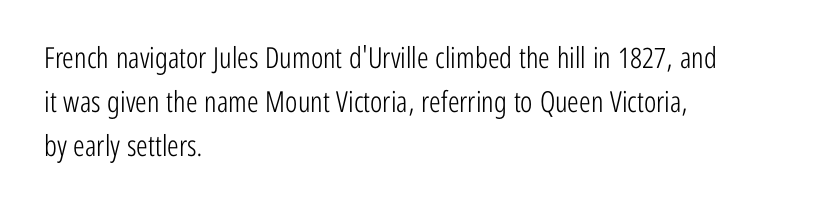
Q: Is the text bold? A: No.
Q: Is the text italic (slanted)? A: No, it is upright.
Q: Is the typeface a serif or a sans-serif typeface? A: Sans-serif.
Q: Is the text underlined? A: No.
Q: How is the paragraph aligned? A: Left-aligned.
Q: Is the spacing between letters normal or unusually wide? A: Normal.
Q: Is the spacing between lines tight, normal or loose? A: Normal.
Q: Width (condensed, normal, or wide)? A: Condensed.
Q: Stroke contrast? A: Low.
Q: x-height? A: Medium.
Q: Monospaced? A: No.
